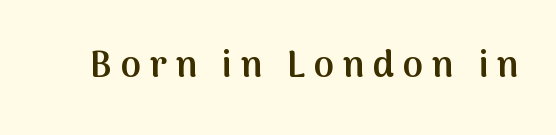
The rendering shows plain stroke endings on the letterforms — a sans-serif design. The font's upright variant was chosen for this text. These lines are rendered in a variable-pitch font. Someone cranked the tracking dial way up on this one.
